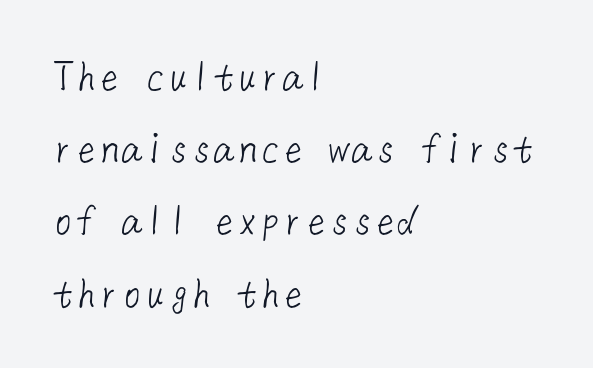
Weight: regular or lighter. This sample uses plain, unmodified letter spacing. In terms of letterform style, serifs are entirely absent. The area under the type is left untouched. Reading down the block, your eye returns to a fixed left position each line.
